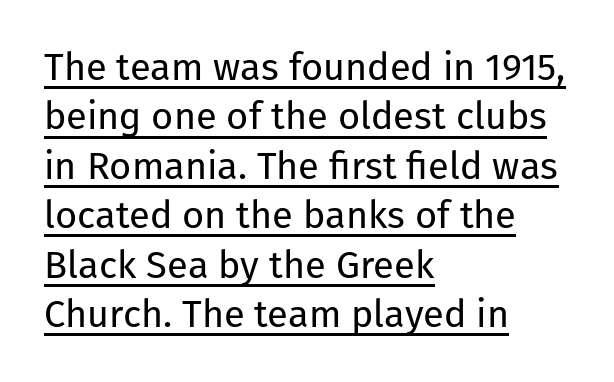
Q: Is the text bold? A: No.
Q: Is the text italic (slanted)? A: No, it is upright.
Q: Is the typeface a serif or a sans-serif typeface? A: Sans-serif.
Q: Is the text underlined? A: Yes.
Q: How is the paragraph aligned? A: Left-aligned.
Q: Is the spacing between letters normal or unusually wide? A: Normal.
Q: Is the spacing between lines tight, normal or loose? A: Normal.
Q: Width (condensed, normal, or wide)? A: Normal.
Q: Stroke contrast? A: Low.
Q: x-height? A: Medium.
Q: Monospaced? A: No.
